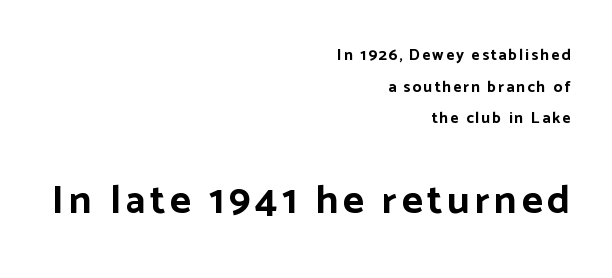
Q: Is the text bold? A: Yes.
Q: Is the text italic (slanted)? A: No, it is upright.
Q: Is the typeface a serif or a sans-serif typeface? A: Sans-serif.
Q: Is the text underlined? A: No.
Q: How is the paragraph aligned? A: Right-aligned.
Q: Is the spacing between lines tight, normal or loose? A: Loose.
Q: Which block of text is set in a larger size, the first (top) or the second (bottom)? A: The second (bottom) one.
Q: Width (condensed, normal, or wide)? A: Normal.
Q: Stroke contrast? A: Low.
Q: x-height? A: Medium.
Q: Monospaced? A: No.
